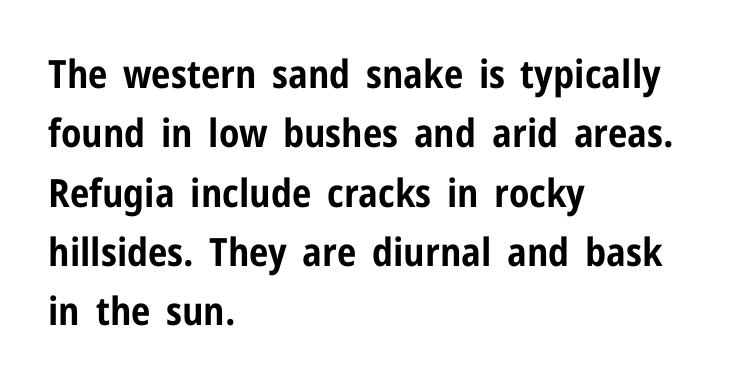
The image shows 39 px bold, condensed sans-serif type, upright; set left-aligned, normal line spacing (1.52x), normal letter spacing, not underlined; low stroke contrast and a medium x-height.
